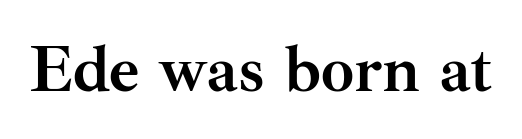
The image shows 66 px semibold serif type, upright; set normal letter spacing, not underlined; medium stroke contrast and a small x-height.
